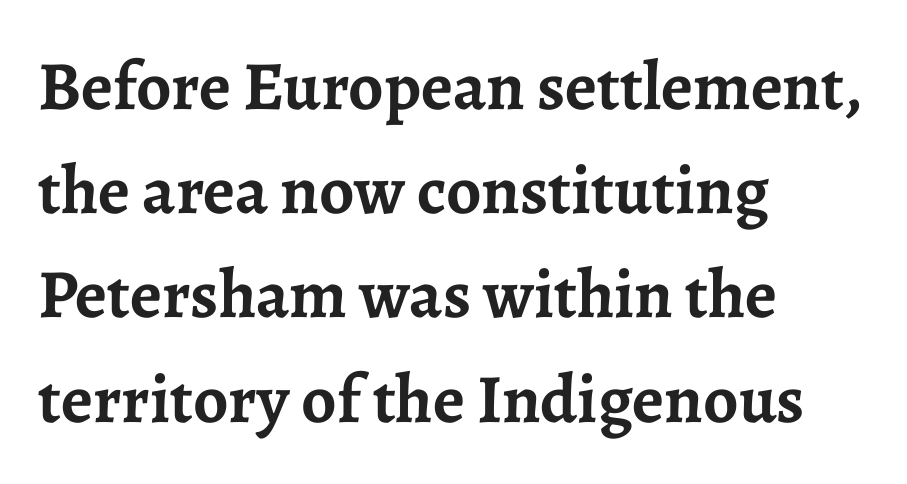
Q: Is the text bold? A: Yes.
Q: Is the text italic (slanted)? A: No, it is upright.
Q: Is the typeface a serif or a sans-serif typeface? A: Serif.
Q: Is the text underlined? A: No.
Q: How is the paragraph aligned? A: Left-aligned.
Q: Is the spacing between letters normal or unusually wide? A: Normal.
Q: Is the spacing between lines tight, normal or loose? A: Normal.
Q: Width (condensed, normal, or wide)? A: Normal.
Q: Stroke contrast? A: Low.
Q: x-height? A: Medium.
Q: Monospaced? A: No.
